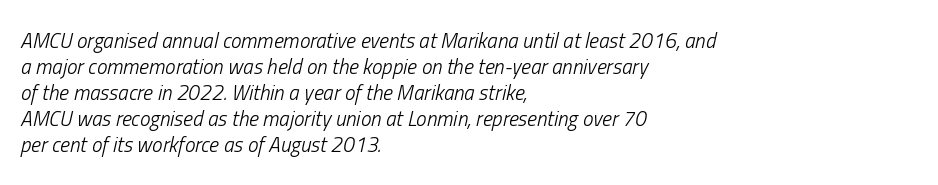
The whole block is typeset with a tilt. Horizontal alignment here is leftward, the default for most running prose. The type is set solid horizontally, with unmodified tracking. No heavy texture on the line: the type isn't bold. Bare-footed words on every line.
